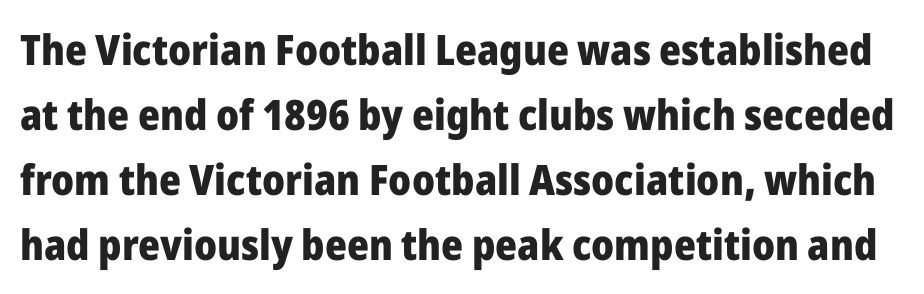
Q: Is the text bold? A: Yes.
Q: Is the text italic (slanted)? A: No, it is upright.
Q: Is the typeface a serif or a sans-serif typeface? A: Sans-serif.
Q: Is the text underlined? A: No.
Q: Is the spacing between letters normal or unusually wide? A: Normal.
Q: Is the spacing between lines tight, normal or loose? A: Normal.
Q: Width (condensed, normal, or wide)? A: Normal.
Q: Stroke contrast? A: Low.
Q: x-height? A: Medium.
Q: Monospaced? A: No.
